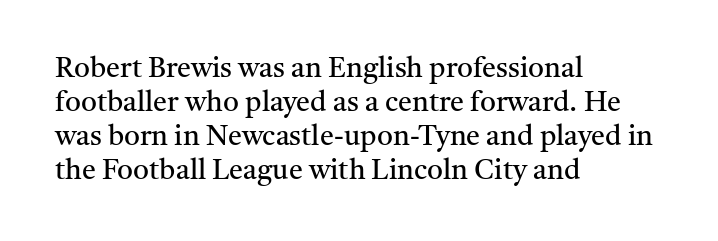
Posture: vertical. The text was rendered using a seriffed face with decorative stroke endings. Vertical stems look standard width or narrower in stroke. Nobody touched the tracking dial on this one. Leftover space on each line is placed entirely after the last word. Decoration check: the copy has no underline.
